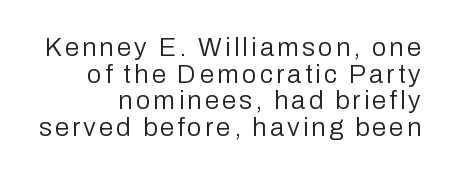
Q: Is the text bold? A: No.
Q: Is the text italic (slanted)? A: No, it is upright.
Q: Is the text underlined? A: No.
Q: How is the paragraph aligned? A: Right-aligned.
Q: Is the spacing between lines tight, normal or loose? A: Tight.
